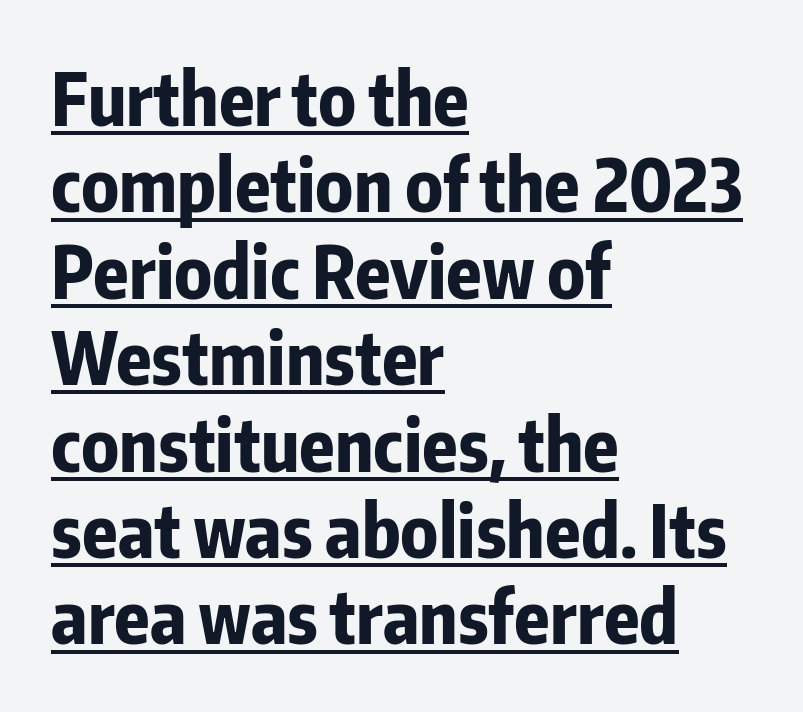
The image shows 72 px bold, condensed sans-serif type, upright; set left-aligned, line spacing 1.2x, normal letter spacing, underlined; low stroke contrast and a medium x-height.
